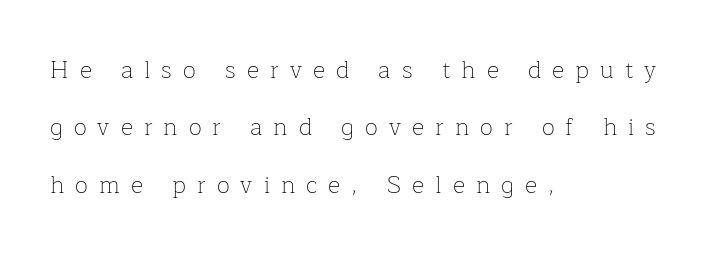
Q: Is the text bold? A: No.
Q: Is the text italic (slanted)? A: No, it is upright.
Q: Is the text underlined? A: No.
Q: How is the paragraph aligned? A: Left-aligned.
Q: Is the spacing between letters normal or unusually wide? A: Unusually wide.
Q: Is the spacing between lines tight, normal or loose? A: Loose.
